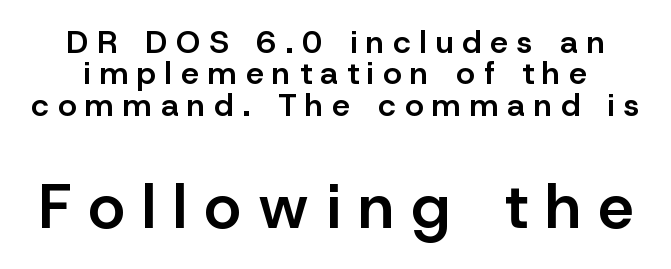
You could not count columns in this text — the font is proportionally spaced. The second block has been scaled up relative to the first. Letterform terminals end flat and unadorned throughout the passage. Lines of text with bare space underneath. Italic? Not at all — the glyphs are vertical. Bold? Not quite — semibold, heavier than regular but stopping short.
